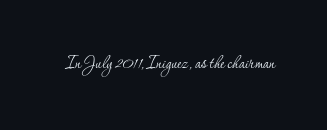
Q: Is the text bold? A: No.
Q: Is the text italic (slanted)? A: Yes.
Q: Is the text underlined? A: No.
Q: Is the spacing between letters normal or unusually wide? A: Normal.
